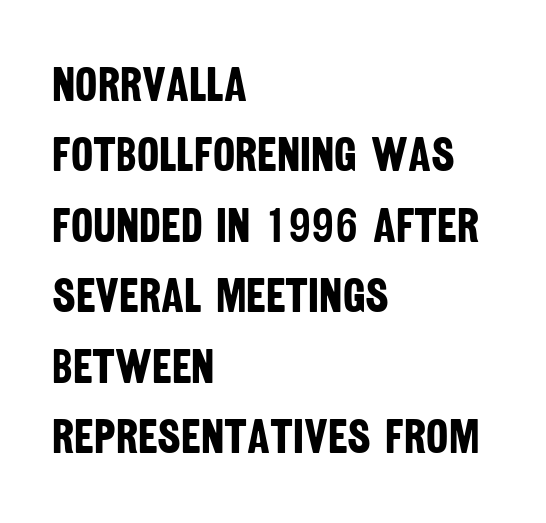
The image shows 47 px bold, condensed sans-serif type; set left-aligned, normal line spacing (1.5x), normal letter spacing, not underlined; low stroke contrast and a large x-height.
